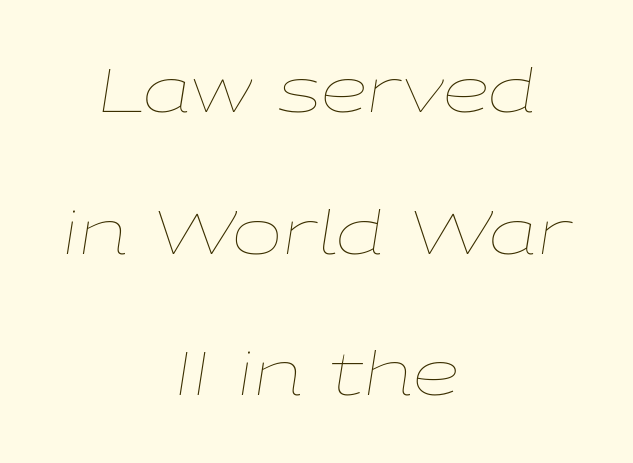
This block would shrink considerably if given ordinary leading; it's expanded now. Anything drawn beneath the words? Only blank space. Neither beginnings nor endings align; midpoints do. The font sits on the lighter half of the weight spectrum, regular included. When letters slant like this, we call the style italic. Each letter keeps its own natural width here, so spacing adapts to shape.
